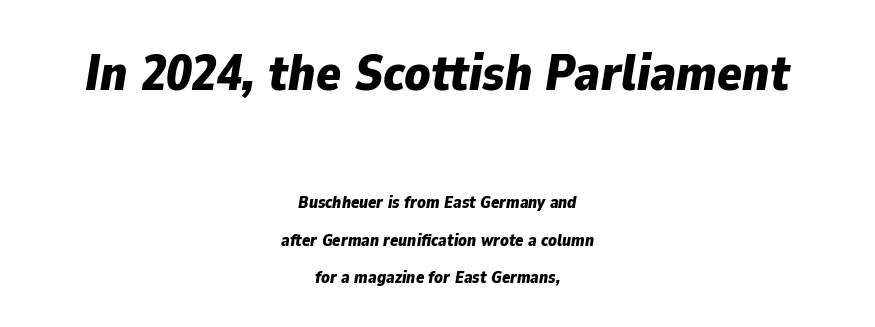
Q: Is the text bold? A: Yes.
Q: Is the text italic (slanted)? A: Yes, it leans right by about 9 degrees.
Q: Is the text underlined? A: No.
Q: How is the paragraph aligned? A: Centered.
Q: Is the spacing between letters normal or unusually wide? A: Normal.
Q: Is the spacing between lines tight, normal or loose? A: Loose.
Q: Which block of text is set in a larger size, the first (top) or the second (bottom)? A: The first (top) one.
Q: Width (condensed, normal, or wide)? A: Normal.
Q: Stroke contrast? A: Low.
Q: x-height? A: Medium.
Q: Monospaced? A: No.
